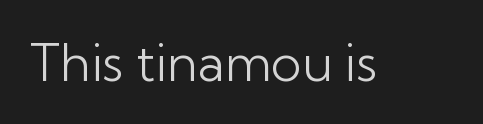
Underline: absent. Nothing heavy about these letters — not bold at all. The letters sit at their default tracking, neither squeezed nor spread. Looks like regular typesetting: each glyph gets only the width it needs. The lettering holds an erect, upright posture throughout.
